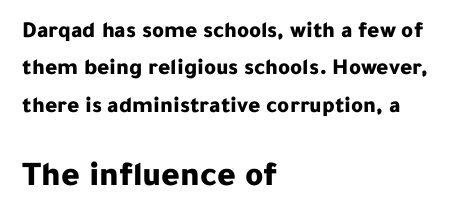
{"serif": "no", "italic": "no", "bold": "yes", "weight": "bold", "width": "normal", "stroke_contrast": "low", "x_height": "medium", "monospaced": "no", "underline": "no", "align": "left", "line_spacing": "normal", "line_spacing_ratio": 1.62, "letter_spacing": "normal", "letter_spacing_em": 0.0, "larger_block": "second", "size_ratio": 1.52, "glyph_px": 35}
